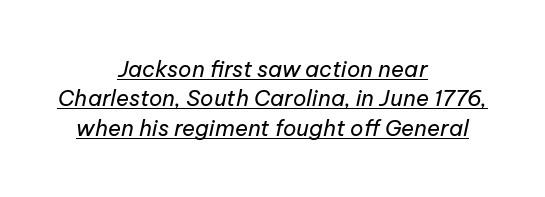
The text block is weighted toward neither margin, spreading evenly from the middle. Each new line begins a customary step beneath the previous one. The glyphs are accompanied by a horizontal stroke just below them. Students, note that the glyphs here touch the page at normal intervals. These glyphs show unthickened strokes, regular width or finer. The face used here has a pronounced slope to its letters.
